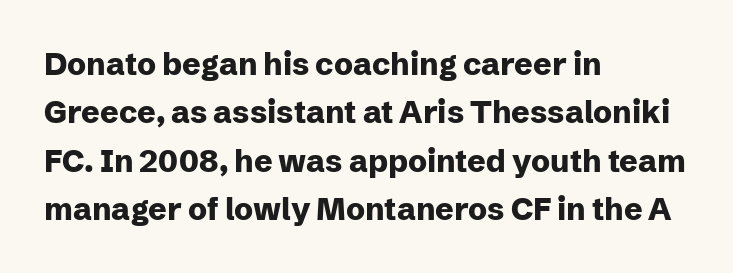
This rendering employs a face without finishing strokes, i.e., a sans-serif. Honestly, the letter spacing is just normal — you wouldn't notice it. Students, this is bold: see how much ink each stroke carries. You can tell it's not italic because the verticals are truly vertical. In CSS terms this would be text-align: left.
